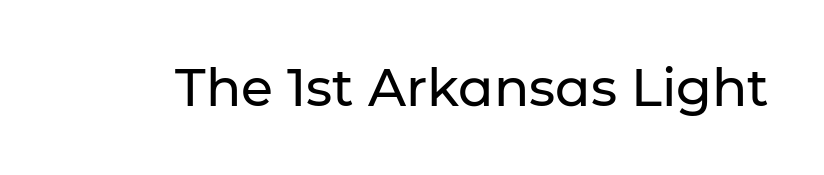
{"serif": "no", "italic": "no", "width": "normal", "stroke_contrast": "low", "x_height": "medium", "monospaced": "no", "underline": "no", "letter_spacing": "normal", "letter_spacing_em": 0.0, "glyph_px": 52}
